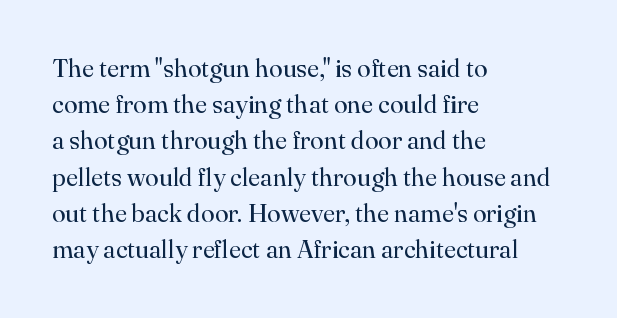
{"italic": "no", "bold": "no", "underline": "no", "align": "left", "line_spacing": "normal", "line_spacing_ratio": 1.45, "letter_spacing": "normal", "letter_spacing_em": 0.0, "glyph_px": 25}
